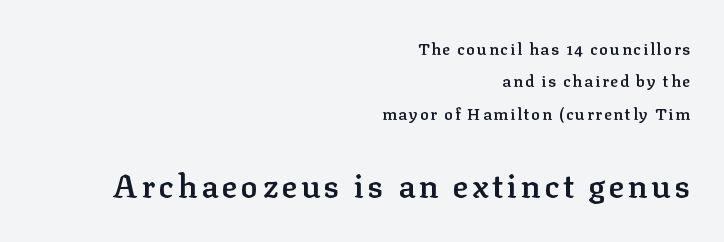
What weight is shown? A semibold, between regular and bold. Leading is clearly above the norm, producing a sparse column. The second block has been scaled up relative to the first. The face used here is proportionally spaced, like ordinary book or web type. Layout note: lines flush right. Unmarked baselines from the first word to the last.
